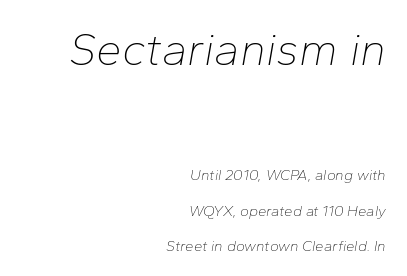
Compared with a typical body face, this is equally light or lighter still. Students, observe: this is what heavily led, spacious text looks like. This sample has the flowing, uneven cadence of proportional lettering. The passage shown is not underscored anywhere. These two chunks differ in scale, with the top chunk taking the larger measure.
